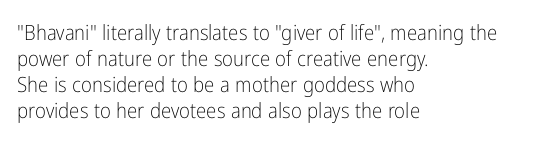
Q: Is the text bold? A: No.
Q: Is the text italic (slanted)? A: No, it is upright.
Q: Is the text underlined? A: No.
Q: How is the paragraph aligned? A: Left-aligned.
Q: Is the spacing between letters normal or unusually wide? A: Normal.
